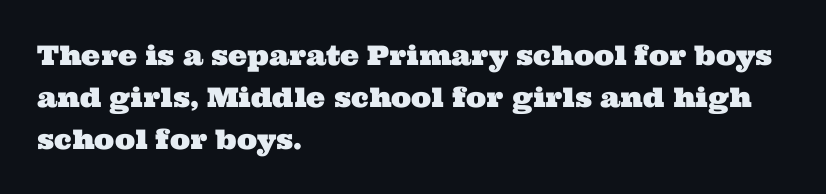
{"underline": "no", "align": "left", "line_spacing": "normal", "line_spacing_ratio": 1.55, "letter_spacing": "normal", "letter_spacing_em": 0.0, "glyph_px": 27}
